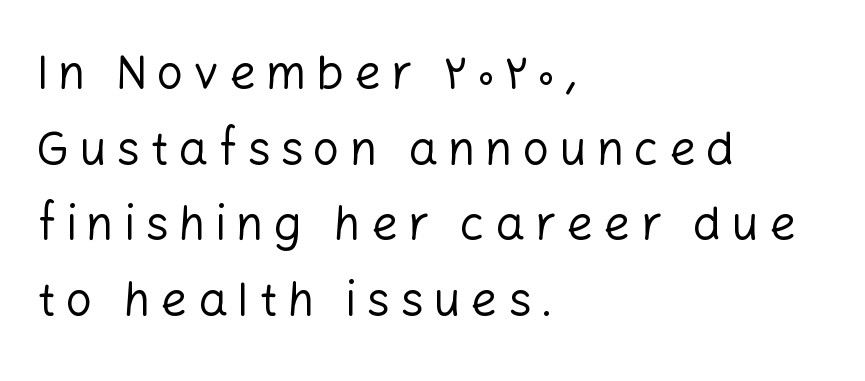
The passage shown is typeset with a sans-serif family. The lines are quadded left. Each word looks stretched out because of the extra space between its letters. Is the type heavy? It reads as light-to-regular instead. The space between consecutive lines is moderate. In terms of posture, this sample is upright.
